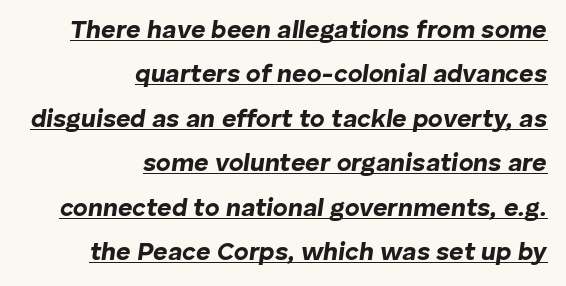
Q: Is the text bold? A: Yes.
Q: Is the text italic (slanted)? A: Yes, it leans right by about 8 degrees.
Q: Is the text underlined? A: Yes.
Q: How is the paragraph aligned? A: Right-aligned.
Q: Is the spacing between letters normal or unusually wide? A: Normal.
